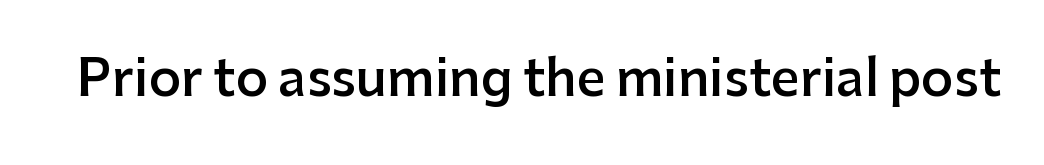
Q: Is the text bold? A: Semi-bold.
Q: Is the text italic (slanted)? A: No, it is upright.
Q: Is the typeface a serif or a sans-serif typeface? A: Sans-serif.
Q: Is the text underlined? A: No.
Q: Is the spacing between letters normal or unusually wide? A: Normal.
Q: Width (condensed, normal, or wide)? A: Normal.
Q: Stroke contrast? A: Low.
Q: x-height? A: Medium.
Q: Monospaced? A: No.
